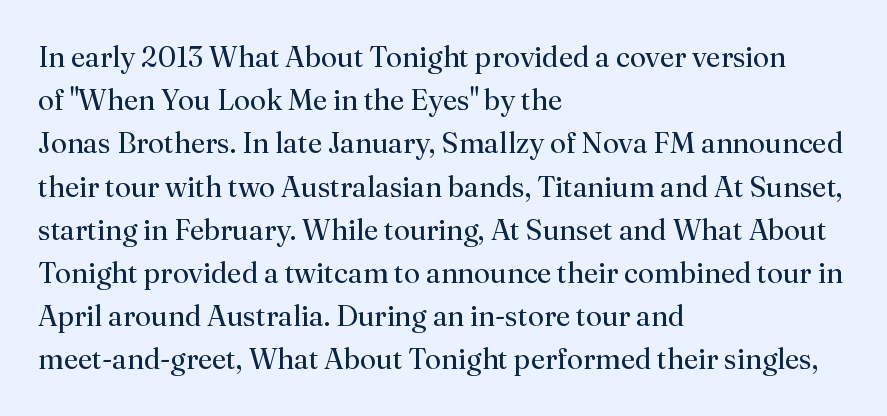
The image shows 29 px regular-weight serif type, upright; set left-aligned, normal line spacing (1.49x), normal letter spacing, not underlined; medium stroke contrast and a small x-height.
